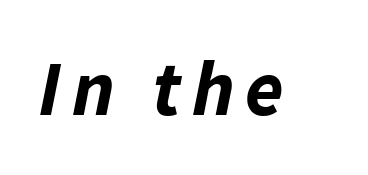
Would a proofreader flag this as italicized? Yes. The face used here is proportionally spaced, like ordinary book or web type. The letters are bold, with thick, heavy strokes. Words float on clear page, feet unadorned.
